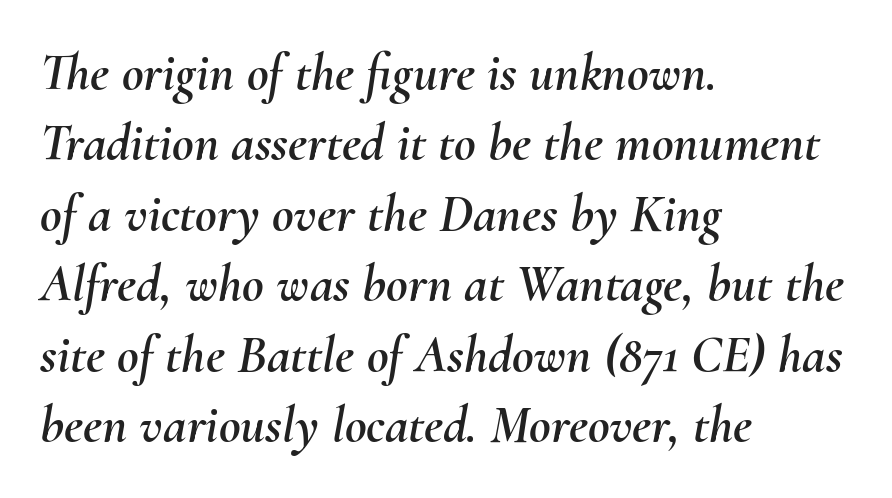
The image shows 53 px text type, italic (leaning right); set left-aligned, normal line spacing (1.33x), normal letter spacing, not underlined; medium stroke contrast and a small x-height.
